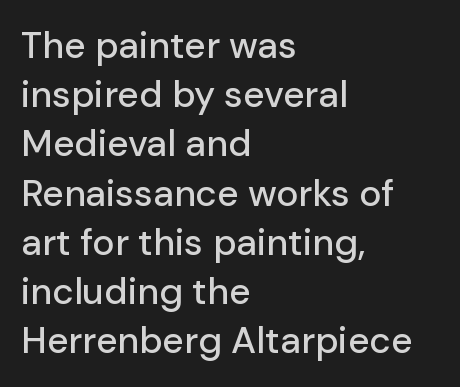
Q: Is the text italic (slanted)? A: No, it is upright.
Q: Is the typeface a serif or a sans-serif typeface? A: Sans-serif.
Q: Is the text underlined? A: No.
Q: How is the paragraph aligned? A: Left-aligned.
Q: Is the spacing between letters normal or unusually wide? A: Normal.
Q: Is the spacing between lines tight, normal or loose? A: Normal.
Q: Width (condensed, normal, or wide)? A: Normal.
Q: Stroke contrast? A: Low.
Q: x-height? A: Medium.
Q: Monospaced? A: No.
